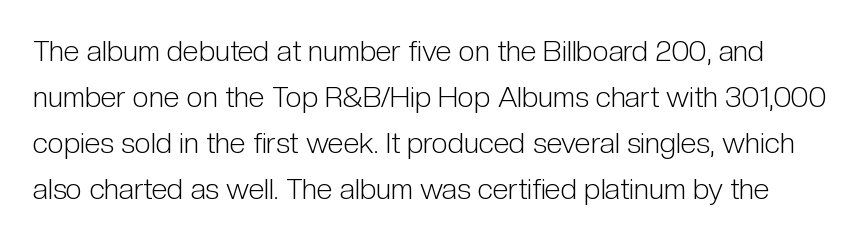
The image shows 29 px light, condensed sans-serif type, upright; set normal line spacing (1.59x), normal letter spacing, not underlined; low stroke contrast and a medium x-height.
